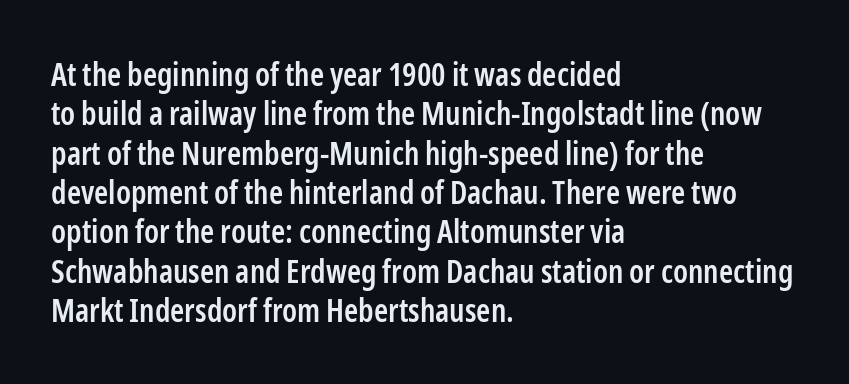
{"serif": "no", "italic": "no", "bold": "semi", "weight": "semibold", "width": "condensed", "stroke_contrast": "low", "x_height": "medium", "monospaced": "no", "underline": "no", "align": "left", "line_spacing_ratio": 1.23, "letter_spacing": "normal", "letter_spacing_em": 0.0, "glyph_px": 32}
